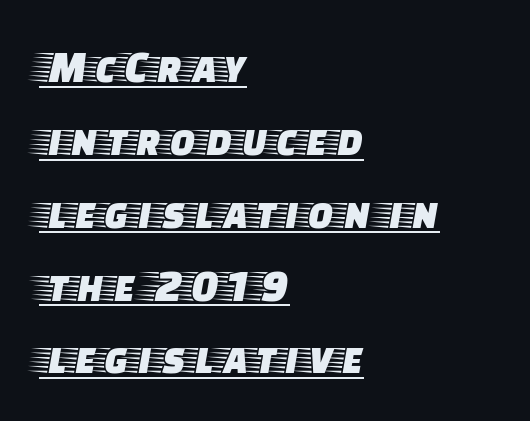
The image shows 47 px wide serif type; set left-aligned, normal line spacing (1.55x), normal letter spacing, underlined; low stroke contrast and a large x-height.
